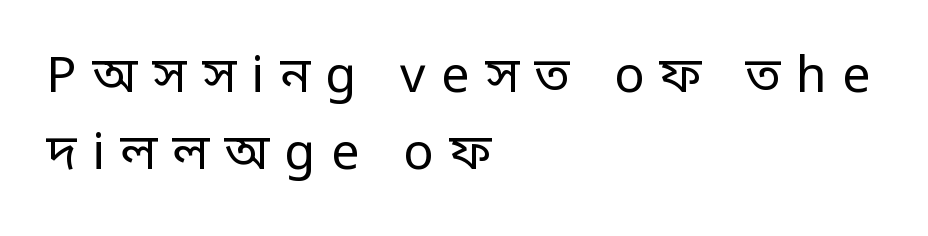
{"serif": "no", "italic": "no", "bold": "no", "weight": "regular", "width": "condensed", "stroke_contrast": "low", "monospaced": "no", "underline": "no", "align": "left", "line_spacing": "normal", "line_spacing_ratio": 1.54, "letter_spacing": "wide", "letter_spacing_em": 0.31, "glyph_px": 50}
